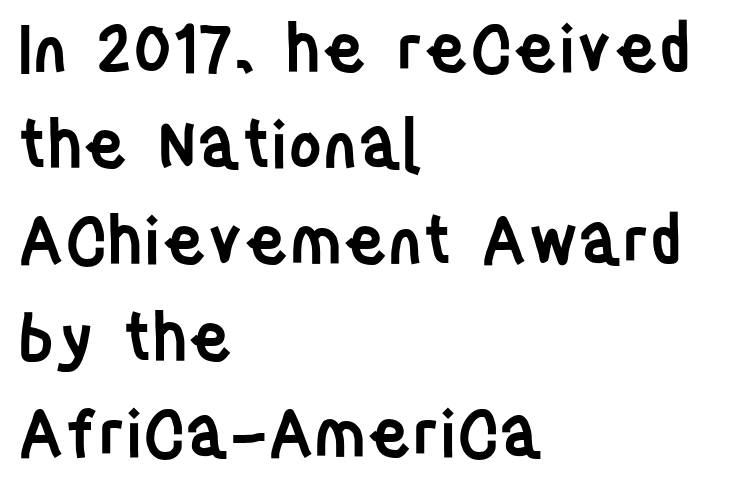
{"serif": "no", "italic": "no", "bold": "semi", "weight": "semibold", "width": "condensed", "stroke_contrast": "low", "x_height": "large", "monospaced": "no", "underline": "no", "align": "left", "line_spacing": "normal", "line_spacing_ratio": 1.48, "letter_spacing": "normal", "letter_spacing_em": 0.0, "glyph_px": 65}
